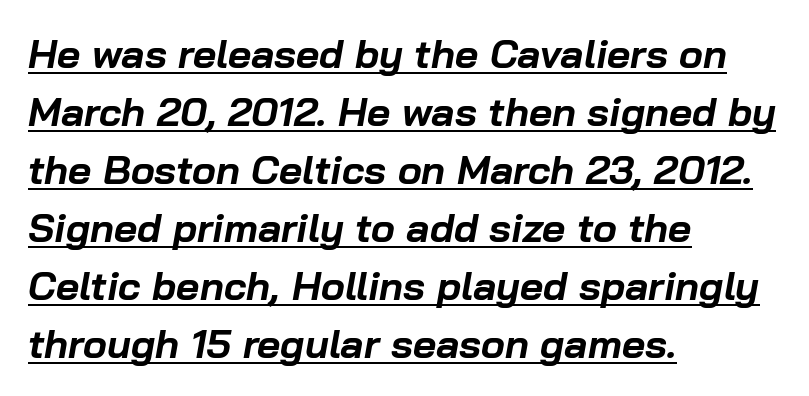
Does the lettering tilt? It does — this is italic. The face used here appears with an underline applied. Leading matches the norm, producing a regular column. On the weight axis this lands at bold, roughly 700. Nothing unusual about the tracking: characters are spaced as the font intends. The face used here is proportionally spaced, like ordinary book or web type.
